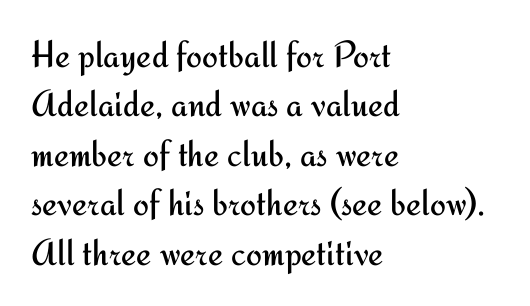
No italicization has been applied; the sample stays upright. This rendering uses left alignment, leaving the right contour irregular. Caption: face not bold, strokes unweighted. The area under the type is left untouched. Think of a printed novel: that variable character pitch is what you see here.
